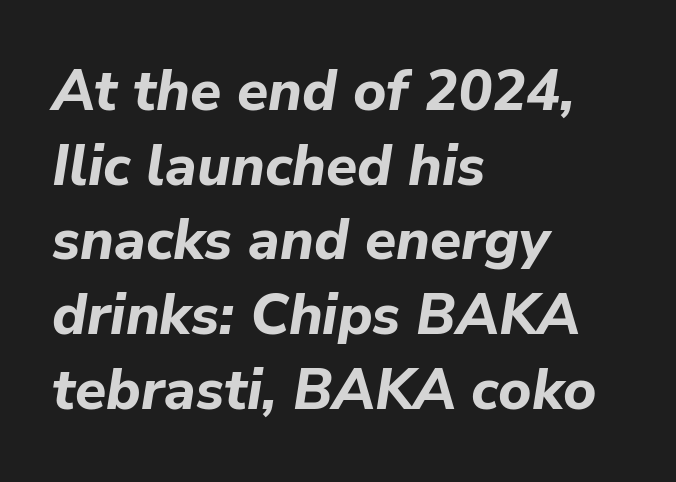
The image shows 57 px bold type, italic (leaning right); set left-aligned, normal line spacing (1.31x), normal letter spacing, not underlined; low stroke contrast and a medium x-height.
